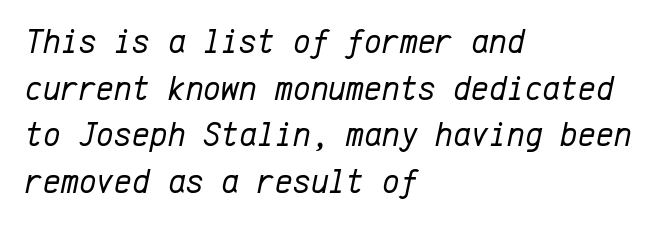
Q: Is the text bold? A: No.
Q: Is the text italic (slanted)? A: Yes, it leans right by about 12 degrees.
Q: Is the text underlined? A: No.
Q: How is the paragraph aligned? A: Left-aligned.
Q: Is the spacing between letters normal or unusually wide? A: Normal.
Q: Is the spacing between lines tight, normal or loose? A: Normal.
Q: Width (condensed, normal, or wide)? A: Normal.
Q: Stroke contrast? A: Low.
Q: x-height? A: Medium.
Q: Monospaced? A: Yes.
